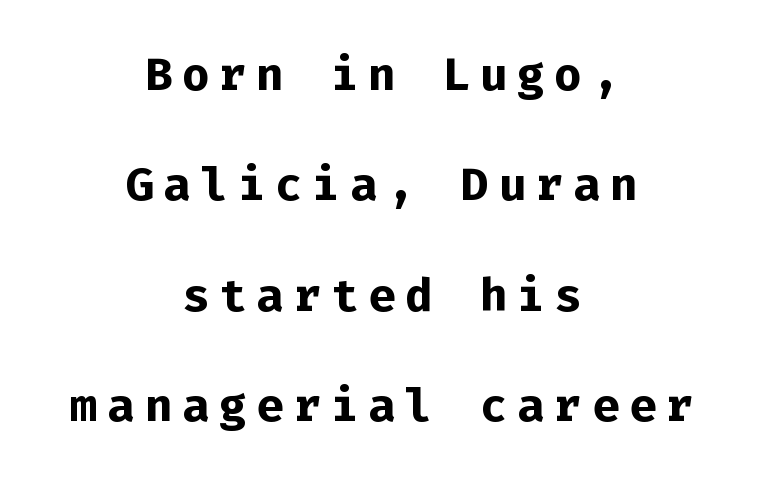
{"serif": "no", "italic": "no", "bold": "yes", "weight": "bold", "width": "normal", "stroke_contrast": "low", "x_height": "medium", "monospaced": "yes", "underline": "no", "align": "center", "line_spacing": "loose", "line_spacing_ratio": 2.4, "letter_spacing": "wide", "letter_spacing_em": 0.21, "glyph_px": 46}
